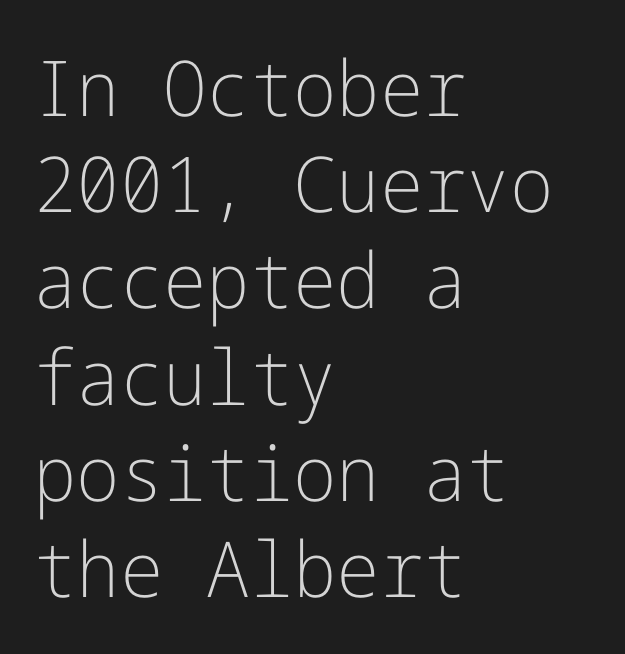
{"serif": "no", "italic": "no", "bold": "no", "weight": "light", "width": "normal", "stroke_contrast": "low", "x_height": "medium", "underline": "no", "align": "left", "line_spacing": "normal", "line_spacing_ratio": 1.25, "letter_spacing": "normal", "letter_spacing_em": 0.0, "glyph_px": 77}
